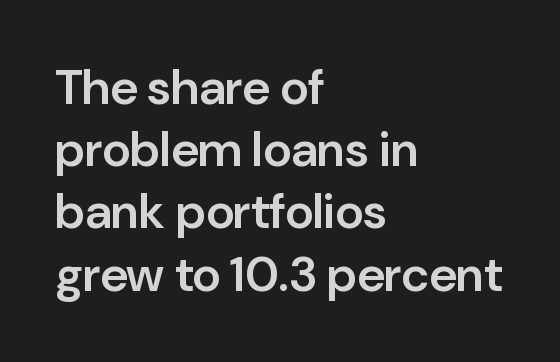
A roman cut, with each character standing at attention. This rendering features lettering with no underline. Glyph-to-glyph distance matches everyday printed text. Note the varied advance widths — an 'i' is clearly narrower than an 'm'. Layout note: lines flush left.
